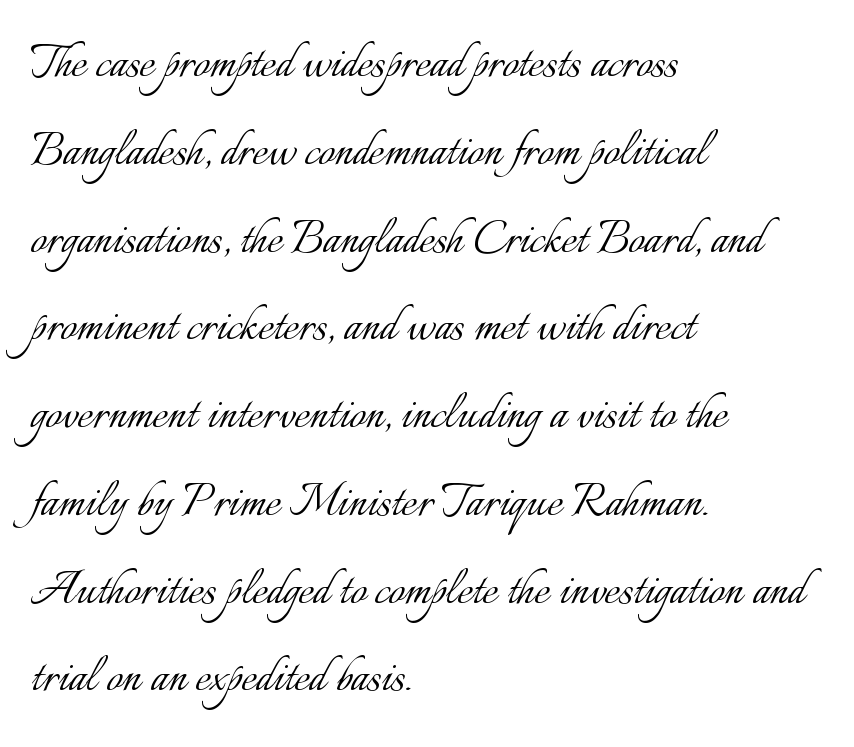
Rule under the text: the space is simply empty. The paragraph shown leans on its left margin. The letterforms sit shoulder to shoulder at normal distance. The space between consecutive lines is moderate. Spacing verdict: proportional, widths tailored to each character.
